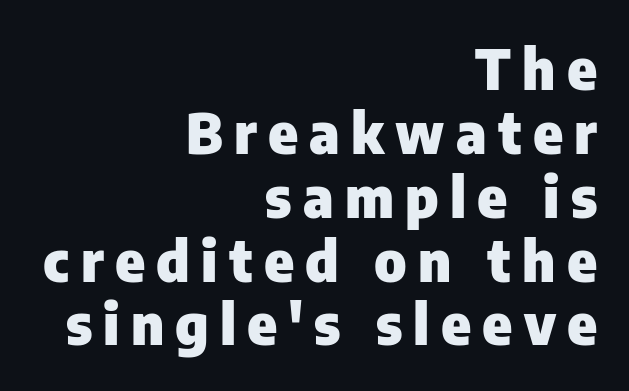
Q: Is the text bold? A: Yes.
Q: Is the text italic (slanted)? A: No, it is upright.
Q: Is the typeface a serif or a sans-serif typeface? A: Sans-serif.
Q: Is the text underlined? A: No.
Q: How is the paragraph aligned? A: Right-aligned.
Q: Is the spacing between letters normal or unusually wide? A: Unusually wide.
Q: Is the spacing between lines tight, normal or loose? A: Tight.
Q: Width (condensed, normal, or wide)? A: Normal.
Q: Stroke contrast? A: Low.
Q: x-height? A: Medium.
Q: Monospaced? A: No.
